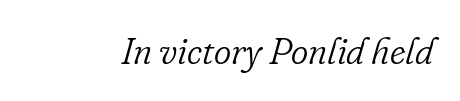
The image shows 37 px light serif type, italic (leaning right); set normal letter spacing, not underlined; low stroke contrast and a small x-height.
